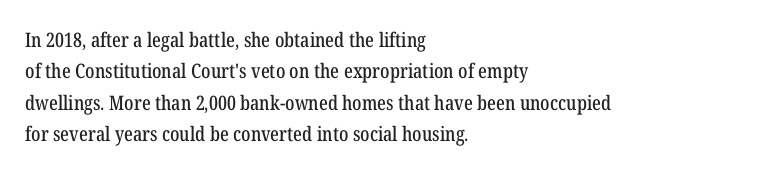
Compared with a centered layout, this one pins lines to the left instead. The space beneath each line is pristine and unruled. The passage shown stacks its lines at a standard gap. Do the letters lean? They stand straight. Spacing between characters is what you'd get straight out of the box.
